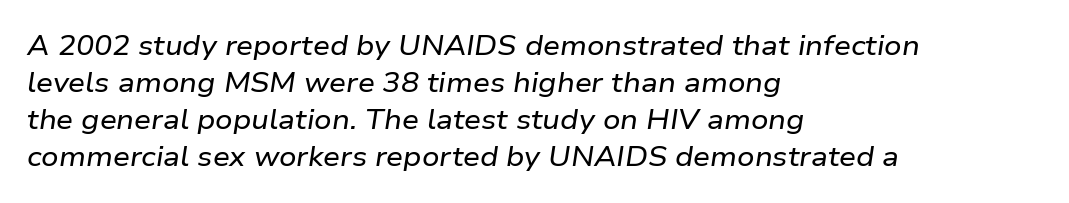
Q: Is the text italic (slanted)? A: Yes, it leans right by about 9 degrees.
Q: Is the text underlined? A: No.
Q: How is the paragraph aligned? A: Left-aligned.
Q: Is the spacing between letters normal or unusually wide? A: Normal.
Q: Is the spacing between lines tight, normal or loose? A: Normal.
